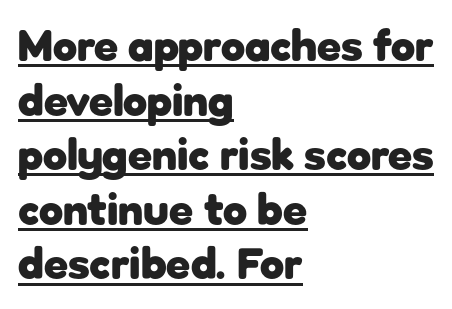
{"serif": "no", "italic": "no", "bold": "yes", "weight": "heavy", "width": "normal", "stroke_contrast": "low", "x_height": "medium", "monospaced": "no", "underline": "yes", "align": "left", "line_spacing_ratio": 1.24, "letter_spacing": "normal", "letter_spacing_em": 0.0, "glyph_px": 44}
